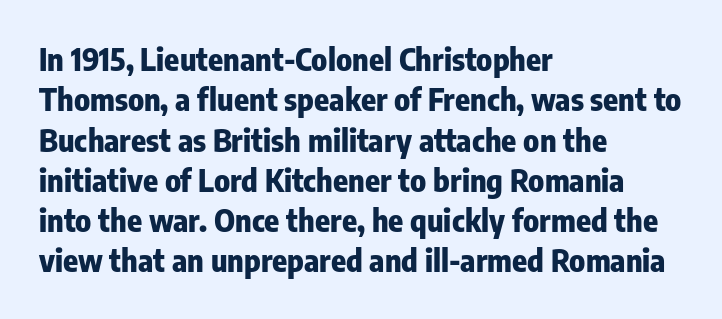
Varying glyph widths throughout — classic text-font behaviour. Posture: straight, roman, zero tilt. Observe the absence of serifs on each vertical stroke in this sample. Heft: maximum for text — a bold. All the whitespace from short lines collects on the right.
